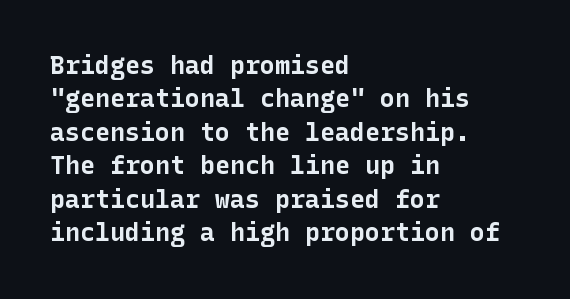
Q: Is the text bold? A: Yes.
Q: Is the text italic (slanted)? A: No, it is upright.
Q: Is the text underlined? A: No.
Q: How is the paragraph aligned? A: Left-aligned.
Q: Is the spacing between letters normal or unusually wide? A: Normal.
Q: Is the spacing between lines tight, normal or loose? A: Normal.
